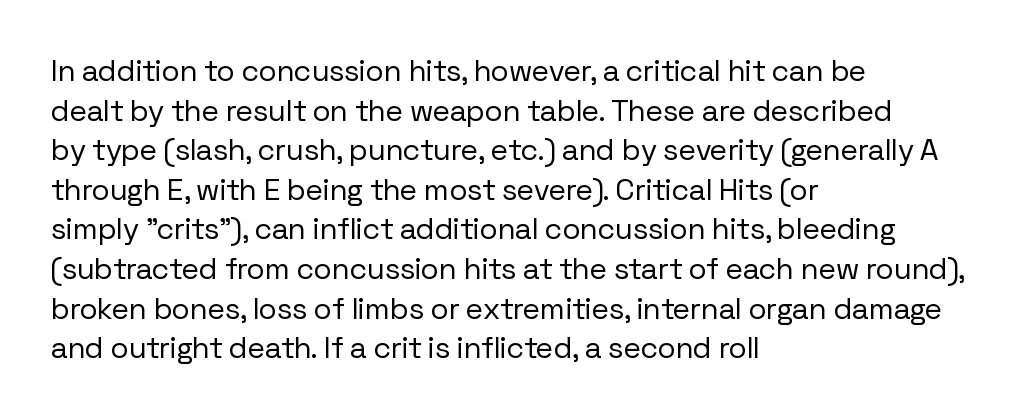
{"serif": "no", "italic": "no", "bold": "no", "weight": "regular", "width": "normal", "stroke_contrast": "low", "x_height": "medium", "monospaced": "no", "underline": "no", "align": "left", "line_spacing": "normal", "line_spacing_ratio": 1.32, "letter_spacing": "normal", "letter_spacing_em": 0.0, "glyph_px": 30}
